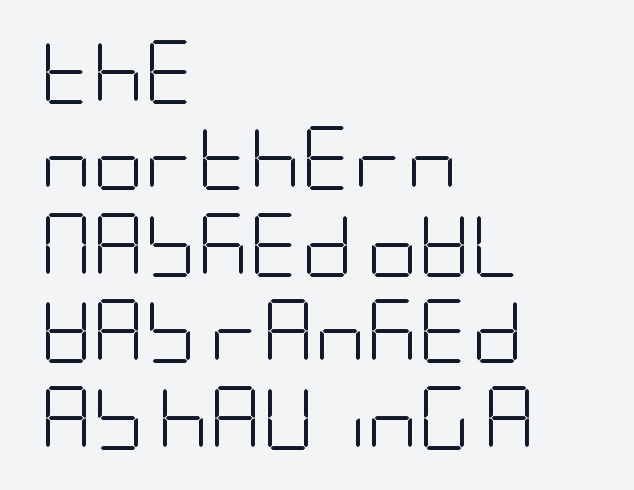
Is there much room between lines? A standard amount, neither cramped nor airy. The strokes carry an ordinary text weight at most. Each row of text sits above clean, open space. Are there feet on the stems? There aren't — it's a sans. Designer's note — italics off, roman on.
